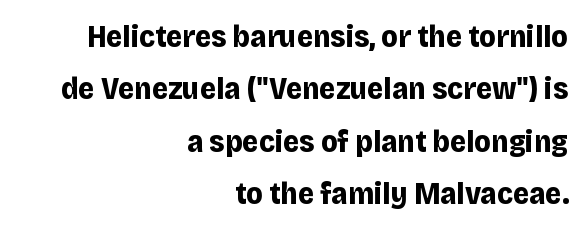
Line ends are locked; line starts wander. The rendering uses a bold face; every stroke is thick and dark. Here the glyphs are tracked normally, forming tight word shapes. Is there much room between lines? A standard amount, neither cramped nor airy.
